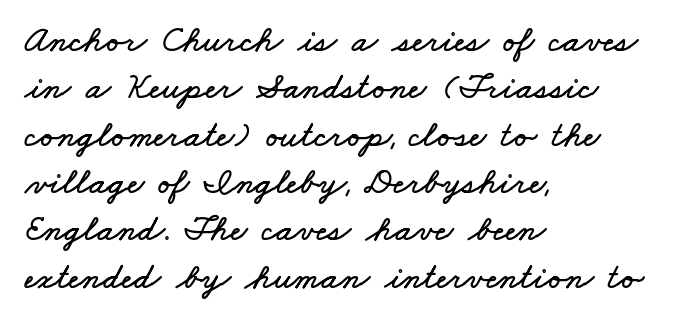
Q: Is the text underlined? A: No.
Q: How is the paragraph aligned? A: Left-aligned.
Q: Is the spacing between letters normal or unusually wide? A: Normal.
Q: Is the spacing between lines tight, normal or loose? A: Normal.
Q: Width (condensed, normal, or wide)? A: Wide.
Q: Stroke contrast? A: Low.
Q: x-height? A: Small.
Q: Monospaced? A: No.
